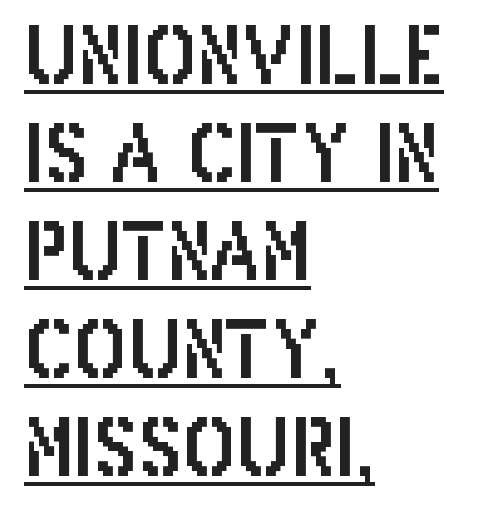
Q: Is the text italic (slanted)? A: No, it is upright.
Q: Is the typeface a serif or a sans-serif typeface? A: Sans-serif.
Q: Is the text underlined? A: Yes.
Q: How is the paragraph aligned? A: Left-aligned.
Q: Is the spacing between letters normal or unusually wide? A: Normal.
Q: Width (condensed, normal, or wide)? A: Condensed.
Q: Stroke contrast? A: Low.
Q: x-height? A: Large.
Q: Monospaced? A: No.
